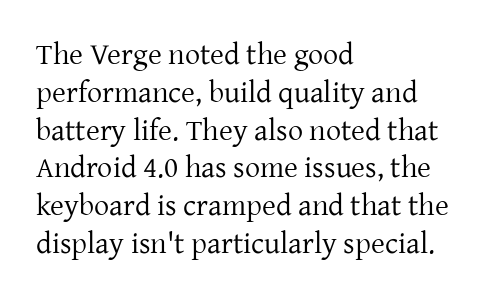
No heavy texture on the line: the type isn't bold. Compared with a centered layout, this one pins lines to the left instead. These lines keep a tight, regular rhythm from letter to letter. This sample uses a serif face.
